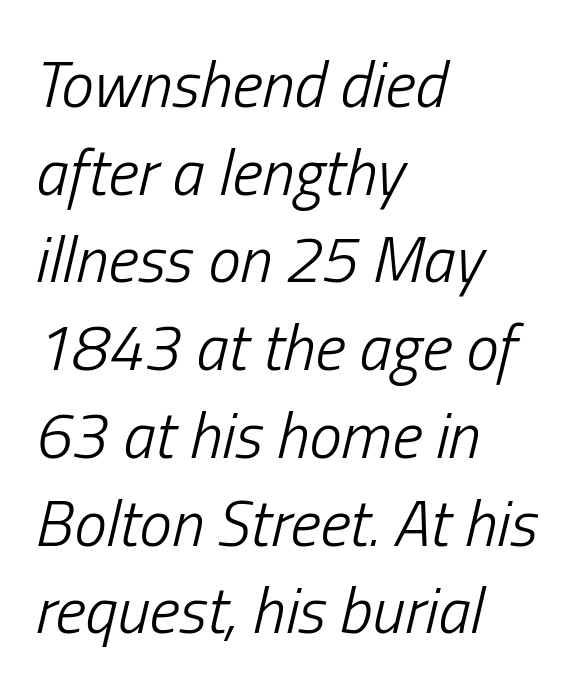
Line beginnings align vertically; line endings do not. The type is set solid horizontally, with unmodified tracking. Check under the words: just untouched page. No chunkiness to these letters — they're not bold. It's the slanting kind of type.
